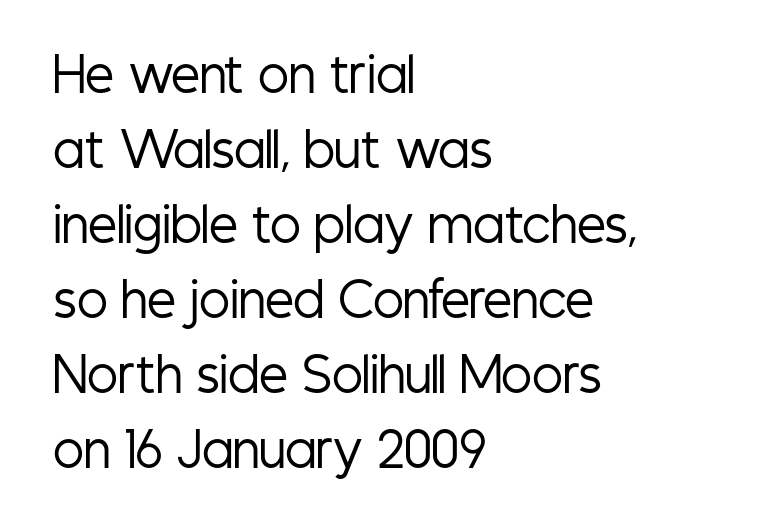
Q: Is the text bold? A: No.
Q: Is the text italic (slanted)? A: No, it is upright.
Q: Is the typeface a serif or a sans-serif typeface? A: Sans-serif.
Q: Is the text underlined? A: No.
Q: How is the paragraph aligned? A: Left-aligned.
Q: Is the spacing between letters normal or unusually wide? A: Normal.
Q: Is the spacing between lines tight, normal or loose? A: Normal.
Q: Width (condensed, normal, or wide)? A: Condensed.
Q: Stroke contrast? A: Low.
Q: x-height? A: Medium.
Q: Monospaced? A: No.
